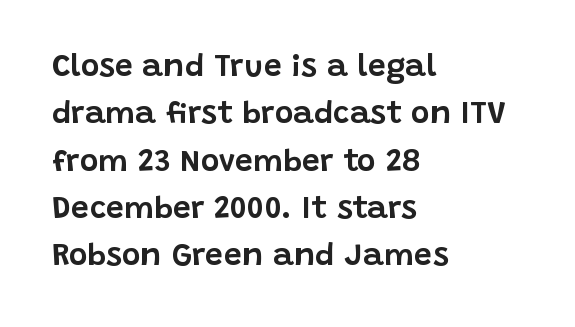
Layout note: lines flush left. Note: no serifs on the glyphs. Unlike italic type, these characters show no tilt at all. This rendering features lettering with no underline.
